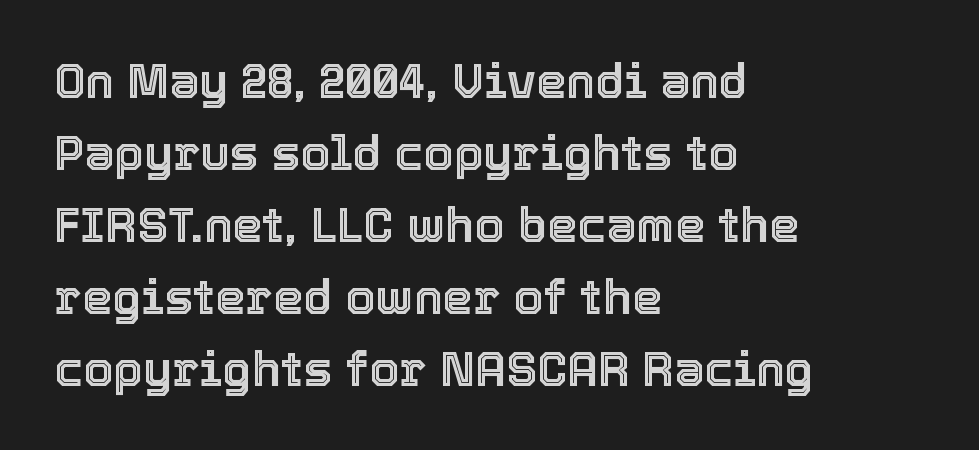
This sample has the flowing, uneven cadence of proportional lettering. Spacing between characters is what you'd get straight out of the box. It's the straight-up-and-down kind of type. No word sits above an underline.
